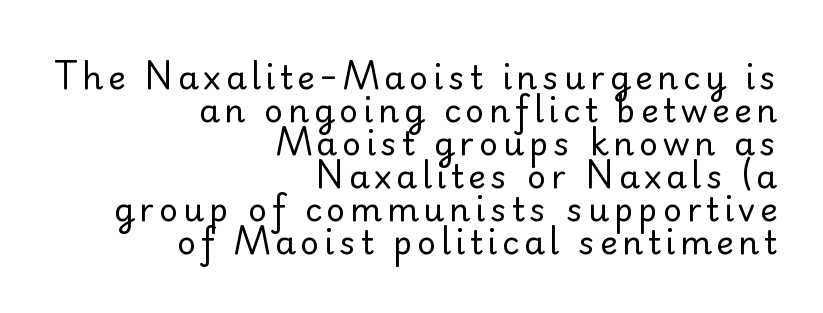
A flush-right, rag-left setting is used for this passage. Is this a fixed-width face? No — the glyphs have proportional, varying widths. Plain, unruled lines of type. Summary of vertical rhythm: compact, with narrow interline spacing. Style check: upright. Compared with a typical body face, this is equally light or lighter still.
